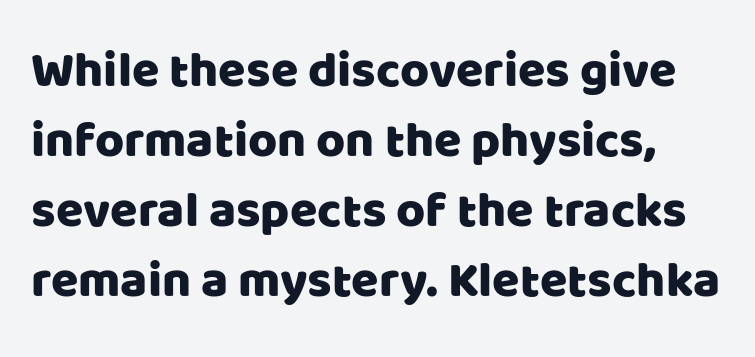
{"serif": "no", "italic": "no", "width": "normal", "stroke_contrast": "low", "x_height": "large", "monospaced": "no", "underline": "no", "line_spacing": "normal", "line_spacing_ratio": 1.4, "letter_spacing": "normal", "letter_spacing_em": 0.0, "glyph_px": 50}
